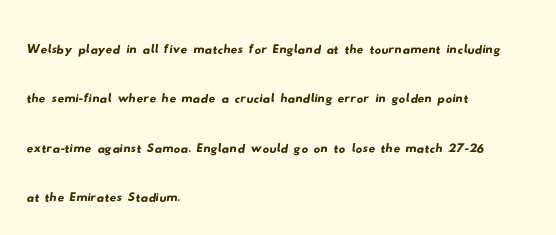
Q: Is the typeface a serif or a sans-serif typeface? A: Sans-serif.
Q: Is the text underlined? A: No.
Q: How is the paragraph aligned? A: Left-aligned.
Q: Is the spacing between letters normal or unusually wide? A: Normal.
Q: Is the spacing between lines tight, normal or loose? A: Normal.
Q: Width (condensed, normal, or wide)? A: Wide.
Q: Stroke contrast? A: Low.
Q: x-height? A: Small.
Q: Monospaced? A: No.
